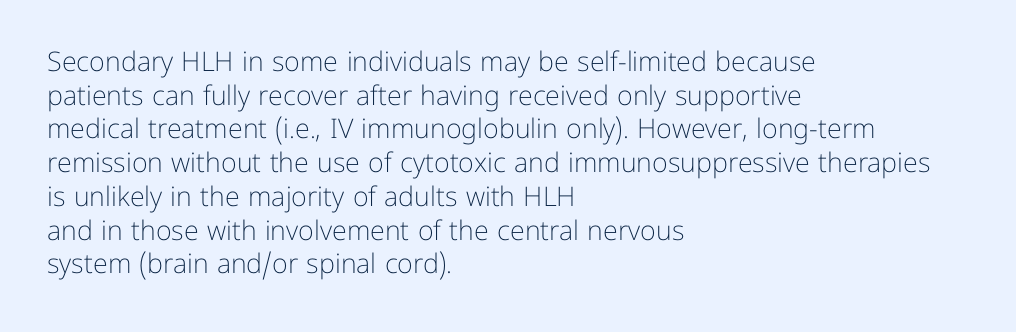
The image shows 27 px text type, upright; set left-aligned, normal line spacing (1.25x), normal letter spacing, not underlined.
